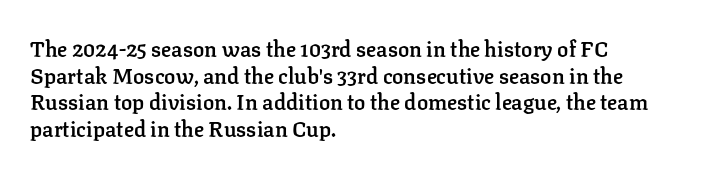
Q: Is the text bold? A: Semi-bold.
Q: Is the text italic (slanted)? A: No, it is upright.
Q: Is the text underlined? A: No.
Q: How is the paragraph aligned? A: Left-aligned.
Q: Is the spacing between letters normal or unusually wide? A: Normal.
Q: Is the spacing between lines tight, normal or loose? A: Normal.
